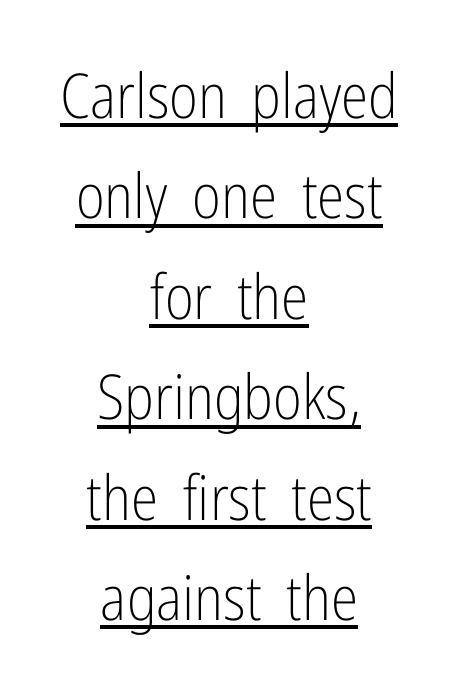
Heft: none added — not bold. Quick note: underline on. Here the designer chose a conventional face with non-uniform glyph widths. Every character sits straight up, as roman type does. The typeface chosen for these lines omits serifs.
